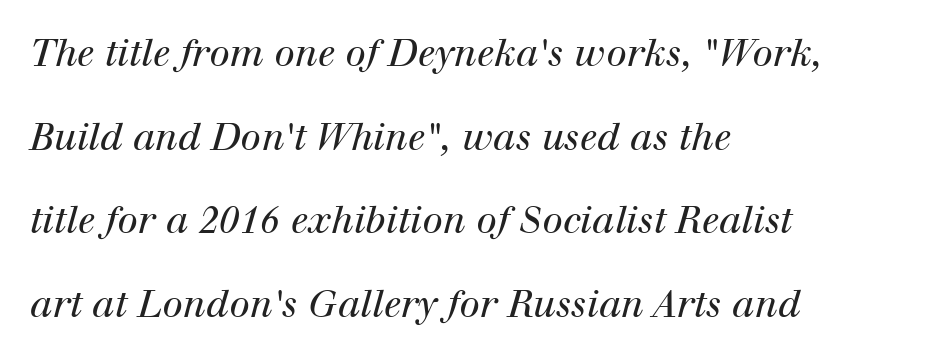
{"serif": "yes", "italic": "yes", "lean": "right", "slant_degrees": 12, "bold": "no", "weight": "regular", "width": "normal", "stroke_contrast": "high", "x_height": "medium", "monospaced": "no", "underline": "no", "align": "left", "line_spacing": "loose", "line_spacing_ratio": 2.26, "letter_spacing": "normal", "letter_spacing_em": 0.0, "glyph_px": 37}
